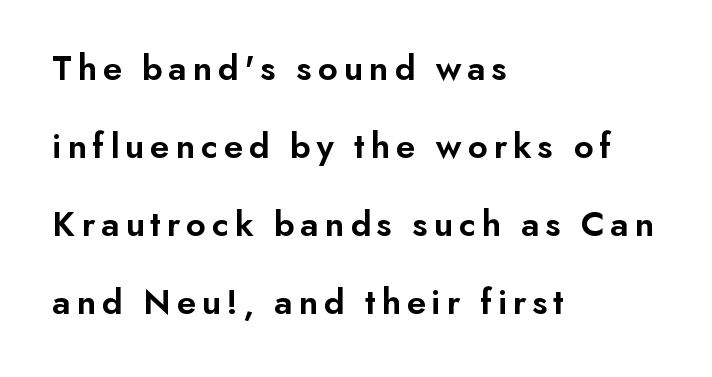
The image shows 37 px semibold sans-serif type, upright; set left-aligned, loose line spacing (2.11x), not underlined; low stroke contrast and a small x-height.
